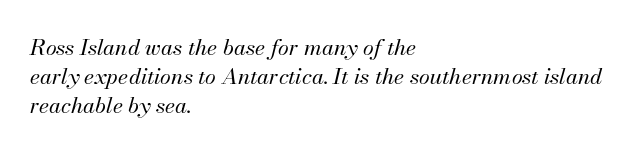
The face looks like a standard text weight, possibly lighter. Characters follow at the spacing the type designer built in. Short and long lines alike share a common starting point at left. Regular leading. Letters rest on an invisible, unmarked baseline. The whole block is typeset with a tilt.
